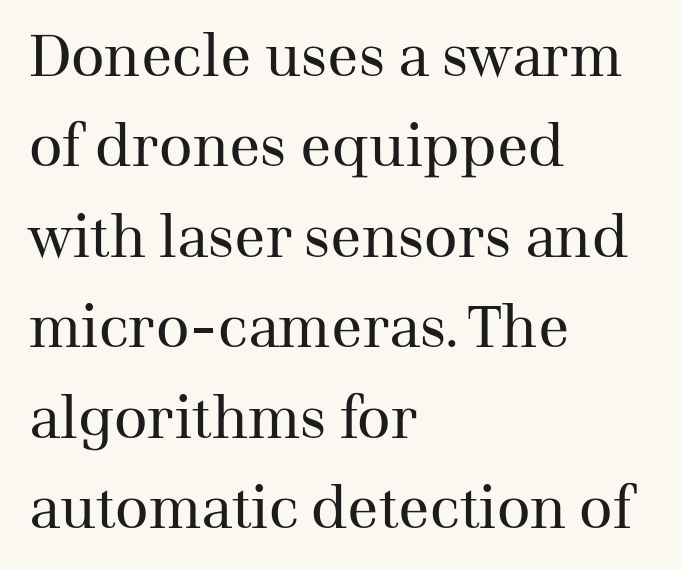
The image shows 58 px regular-weight serif type, upright; set left-aligned, normal line spacing (1.56x), normal letter spacing, not underlined; medium stroke contrast and a medium x-height.
